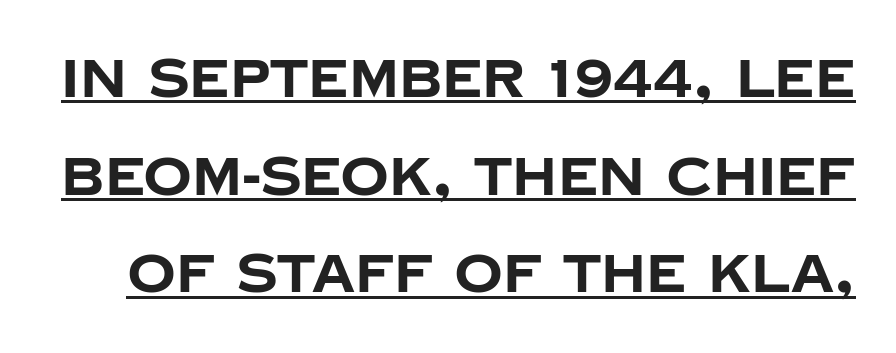
{"serif": "no", "italic": "no", "bold": "yes", "weight": "bold", "width": "normal", "stroke_contrast": "low", "x_height": "large", "monospaced": "no", "underline": "yes", "line_spacing_ratio": 1.81, "letter_spacing": "normal", "letter_spacing_em": 0.0, "glyph_px": 54}
